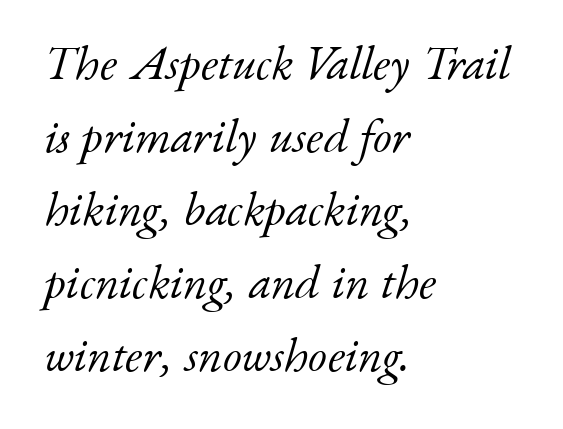
Q: Is the text bold? A: No.
Q: Is the text italic (slanted)? A: Yes, it leans right by about 17 degrees.
Q: Is the typeface a serif or a sans-serif typeface? A: Serif.
Q: Is the text underlined? A: No.
Q: How is the paragraph aligned? A: Left-aligned.
Q: Is the spacing between letters normal or unusually wide? A: Normal.
Q: Is the spacing between lines tight, normal or loose? A: Normal.
Q: Width (condensed, normal, or wide)? A: Normal.
Q: Stroke contrast? A: Low.
Q: x-height? A: Small.
Q: Monospaced? A: No.
